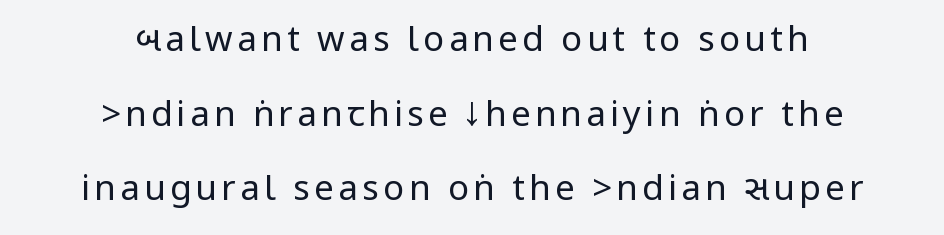
The image shows 35 px regular-weight, condensed sans-serif type, upright; set centered, loose line spacing (2.13x), not underlined; low stroke contrast.
